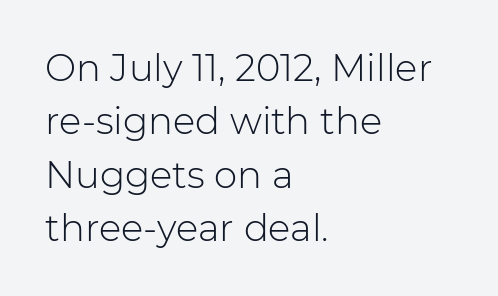
Q: Is the text bold? A: No.
Q: Is the text italic (slanted)? A: No, it is upright.
Q: Is the typeface a serif or a sans-serif typeface? A: Sans-serif.
Q: Is the text underlined? A: No.
Q: How is the paragraph aligned? A: Left-aligned.
Q: Is the spacing between letters normal or unusually wide? A: Normal.
Q: Is the spacing between lines tight, normal or loose? A: Normal.
Q: Width (condensed, normal, or wide)? A: Normal.
Q: Stroke contrast? A: Low.
Q: x-height? A: Medium.
Q: Monospaced? A: No.
